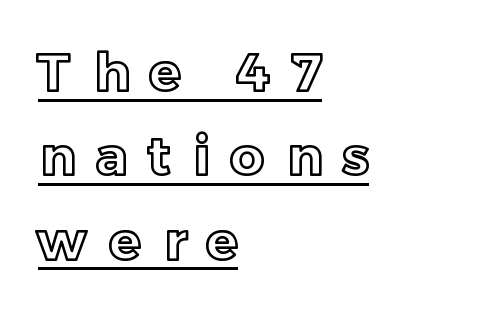
Compared with typical body copy, the letter spacing here is much looser. Caption: lettering with a line underneath. Successive baselines arrive at the customary interval. Every character sits straight up, as roman type does. Each line starts at the same left margin while the right side varies. Think of a printed novel: that variable character pitch is what you see here.
